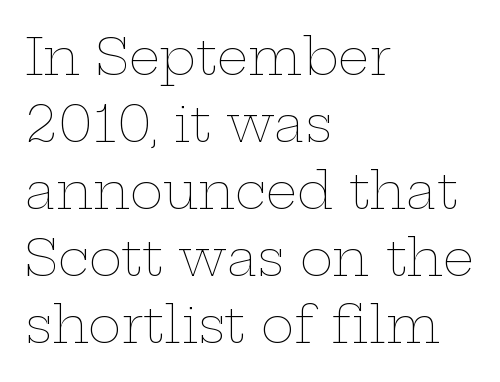
{"italic": "no", "bold": "no", "weight": "thin", "width": "wide", "stroke_contrast": "low", "x_height": "medium", "monospaced": "no", "underline": "no", "align": "left", "line_spacing": "normal", "line_spacing_ratio": 1.34, "letter_spacing": "normal", "letter_spacing_em": 0.0, "glyph_px": 50}
